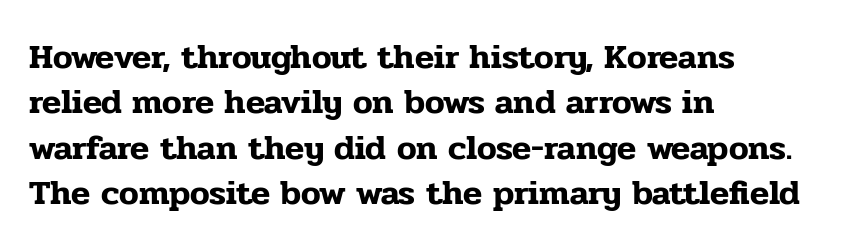
Bare-footed words on every line. Typographically, this falls in the serif category. Visually the block forms a straight wall on the left and a jagged coastline on the right. Do the characters align in a grid? No, the font is proportional. Normally led — the rows are evenly, conventionally spaced.
